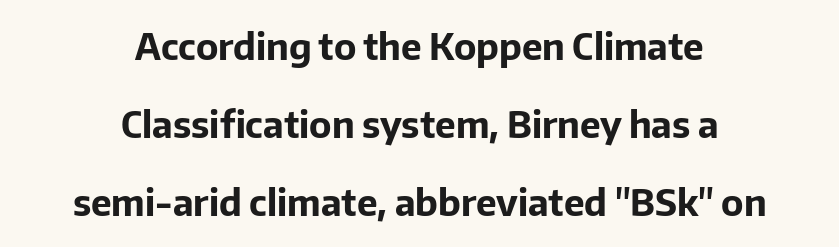
The text block is weighted toward neither margin, spreading evenly from the middle. Type style note: lacks serifs. Spacing verdict: proportional, widths tailored to each character. Heavy, bold letterforms. Check under the words: just untouched page. Nothing unusual about the tracking: characters are spaced as the font intends.
